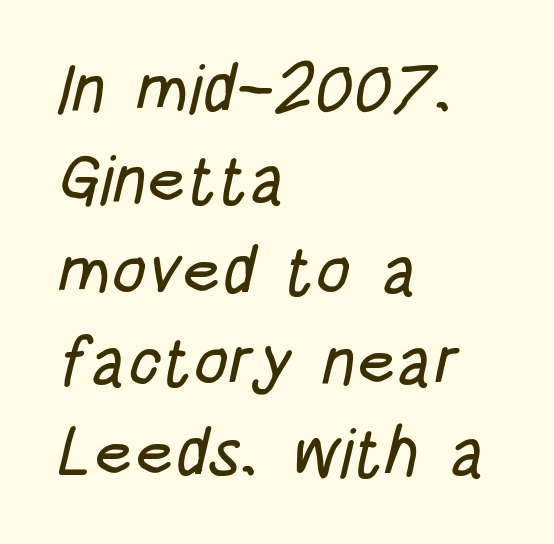
The image shows 68 px condensed sans-serif type; set left-aligned, normal line spacing (1.34x), normal letter spacing, not underlined; low stroke contrast and a large x-height.
